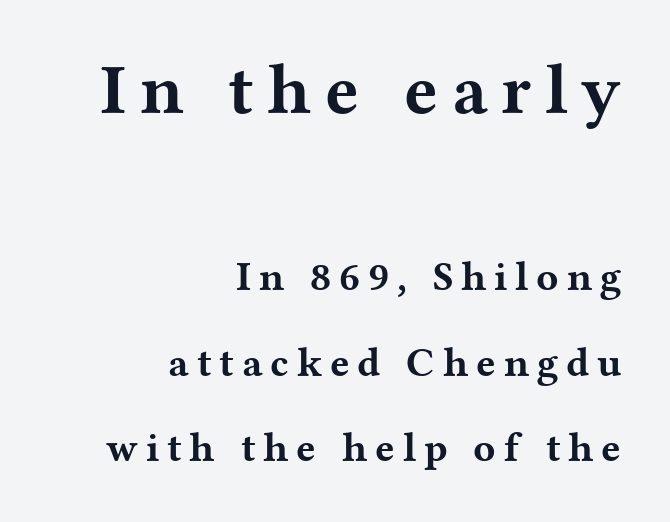
{"serif": "yes", "italic": "no", "bold": "yes", "weight": "bold", "width": "wide", "stroke_contrast": "medium", "x_height": "medium", "monospaced": "no", "underline": "no", "align": "right", "line_spacing": "loose", "line_spacing_ratio": 2.08, "larger_block": "first", "size_ratio": 1.73, "glyph_px": 71}
